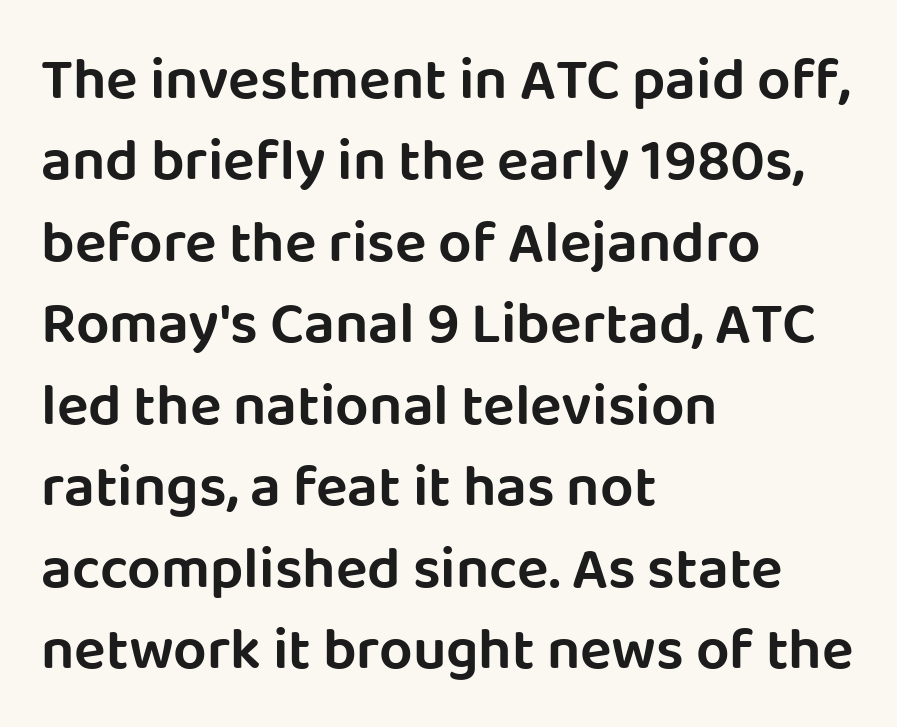
{"serif": "no", "italic": "no", "width": "normal", "stroke_contrast": "low", "x_height": "large", "monospaced": "no", "underline": "no", "align": "left", "line_spacing": "normal", "line_spacing_ratio": 1.38, "letter_spacing": "normal", "letter_spacing_em": 0.0, "glyph_px": 59}
